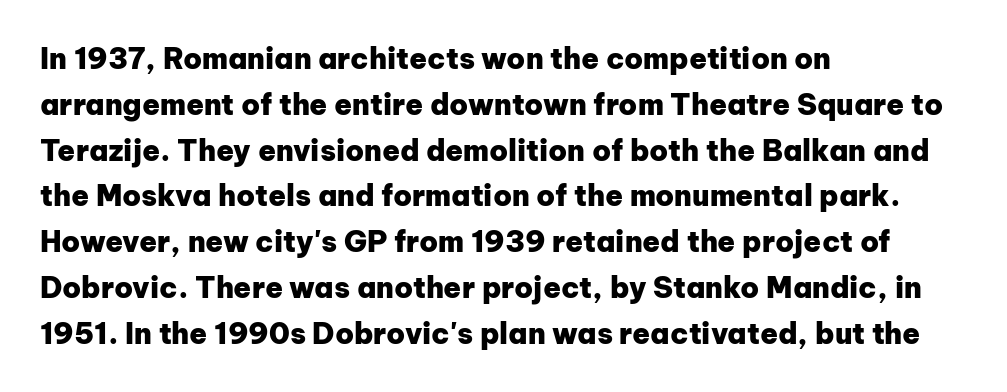
Q: Is the text bold? A: Yes.
Q: Is the text italic (slanted)? A: No, it is upright.
Q: Is the typeface a serif or a sans-serif typeface? A: Sans-serif.
Q: Is the text underlined? A: No.
Q: How is the paragraph aligned? A: Left-aligned.
Q: Is the spacing between letters normal or unusually wide? A: Normal.
Q: Is the spacing between lines tight, normal or loose? A: Normal.
Q: Width (condensed, normal, or wide)? A: Normal.
Q: Stroke contrast? A: Low.
Q: x-height? A: Medium.
Q: Monospaced? A: No.
